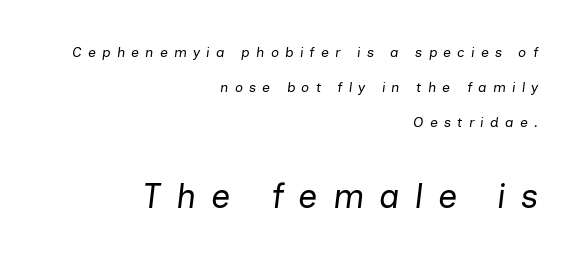
{"italic": "yes", "lean": "right", "slant_degrees": 7, "bold": "no", "weight": "regular", "width": "normal", "stroke_contrast": "low", "x_height": "medium", "monospaced": "no", "underline": "no", "align": "right", "line_spacing": "loose", "line_spacing_ratio": 2.49, "letter_spacing": "wide", "letter_spacing_em": 0.44, "larger_block": "second", "size_ratio": 2.43, "glyph_px": 34}
